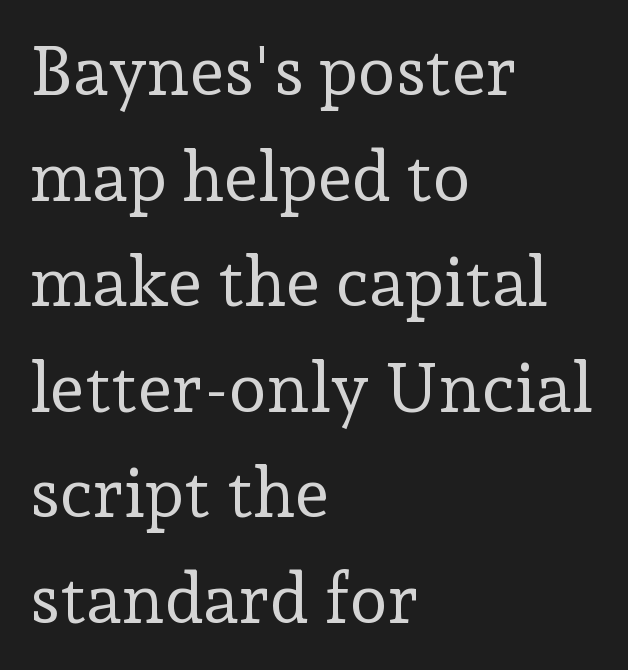
The image shows 69 px regular-weight serif type, upright; set left-aligned, normal line spacing (1.53x), normal letter spacing, not underlined; low stroke contrast and a medium x-height.
